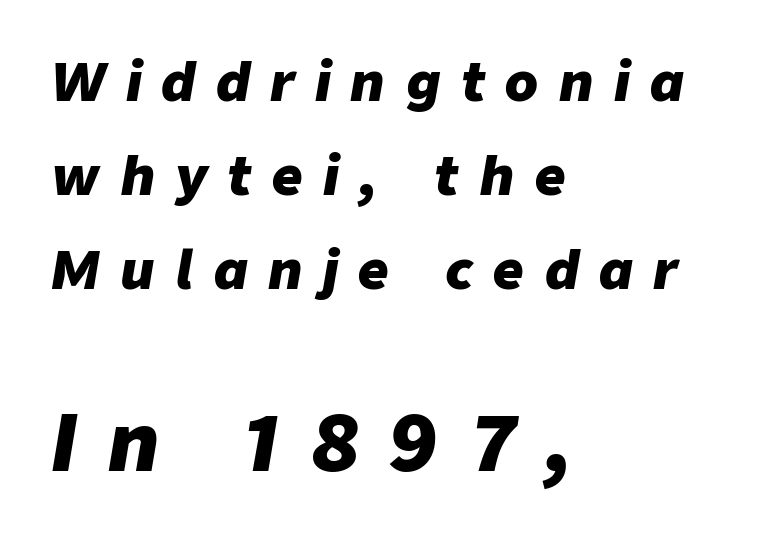
The image shows 79 px heavy type, italic (leaning right); set left-aligned, line spacing 1.77x, unusually wide letter spacing (+0.39 em), not underlined; the second (bottom) block is 1.49x larger; low stroke contrast and a medium x-height.
